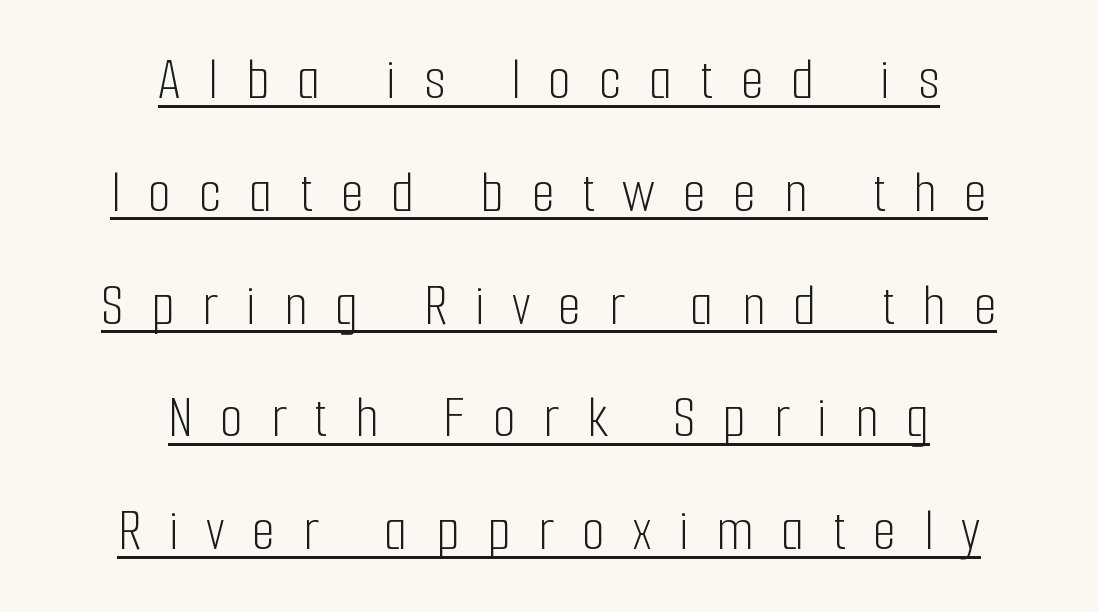
{"serif": "no", "italic": "no", "bold": "no", "weight": "light", "width": "condensed", "stroke_contrast": "low", "x_height": "medium", "monospaced": "no", "underline": "yes", "align": "center", "line_spacing_ratio": 1.88, "letter_spacing": "wide", "letter_spacing_em": 0.46, "glyph_px": 60}
